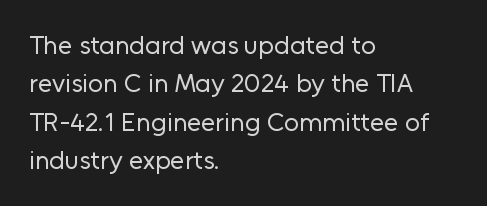
{"italic": "no", "bold": "no", "underline": "no", "align": "left", "line_spacing": "normal", "line_spacing_ratio": 1.48, "letter_spacing": "normal", "letter_spacing_em": 0.0, "glyph_px": 26}
